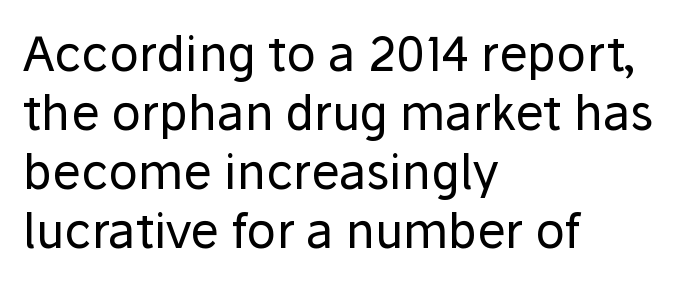
{"serif": "no", "italic": "no", "bold": "no", "weight": "regular", "width": "normal", "stroke_contrast": "low", "x_height": "medium", "monospaced": "no", "underline": "no", "align": "left", "line_spacing_ratio": 1.23, "letter_spacing": "normal", "letter_spacing_em": 0.0, "glyph_px": 48}
